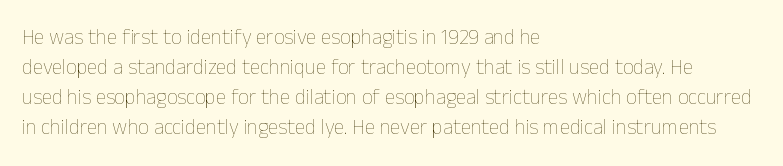
Compared with typical body copy, the letter spacing here is the same. The text block is weighted toward the left margin, trailing off unevenly rightward. The foot of each line stays bare and open. Evenly set lines give the paragraph a standard silhouette. Stroke thickness stays within the range of a standard reading face or lighter.
